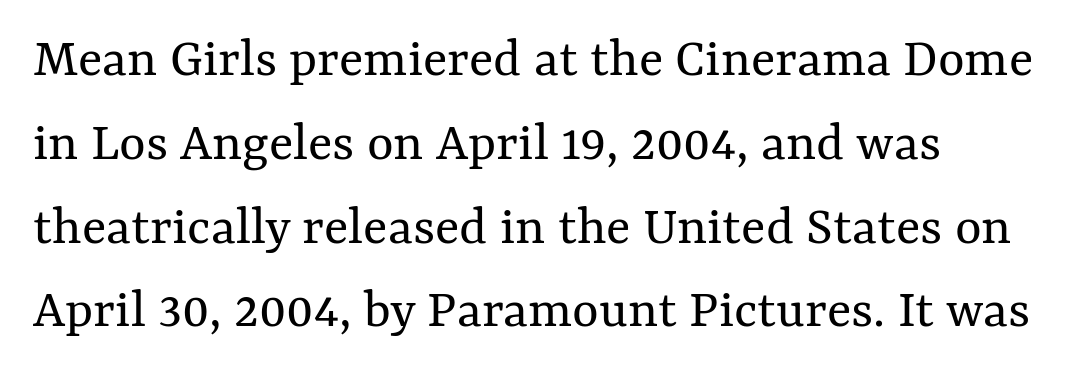
{"italic": "no", "bold": "no", "weight": "regular", "width": "normal", "stroke_contrast": "medium", "x_height": "medium", "monospaced": "no", "underline": "no", "align": "left", "line_spacing": "normal", "line_spacing_ratio": 1.47, "letter_spacing": "normal", "letter_spacing_em": 0.0, "glyph_px": 57}
